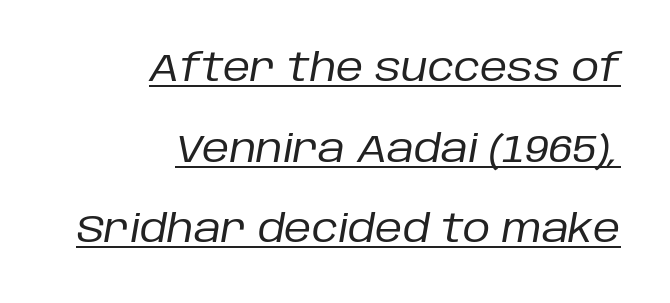
Q: Is the text bold? A: No.
Q: Is the text italic (slanted)? A: Yes, it leans right by about 10 degrees.
Q: Is the text underlined? A: Yes.
Q: How is the paragraph aligned? A: Right-aligned.
Q: Is the spacing between letters normal or unusually wide? A: Normal.
Q: Is the spacing between lines tight, normal or loose? A: Loose.
Q: Width (condensed, normal, or wide)? A: Normal.
Q: Stroke contrast? A: Low.
Q: x-height? A: Large.
Q: Monospaced? A: No.
